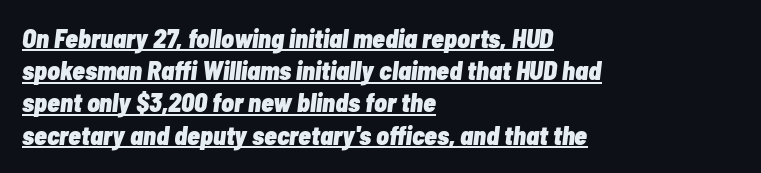
The image shows 26 px bold type, italic (leaning right); set left-aligned, line spacing 1.24x, normal letter spacing, underlined.
